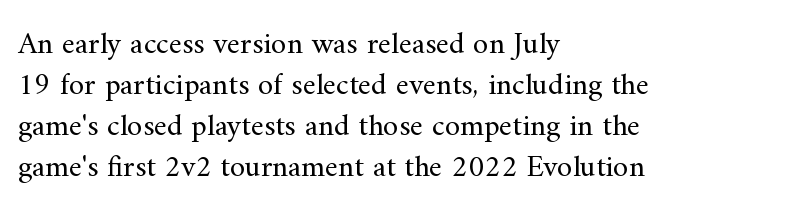
Q: Is the text bold? A: No.
Q: Is the text italic (slanted)? A: No, it is upright.
Q: Is the typeface a serif or a sans-serif typeface? A: Serif.
Q: Is the text underlined? A: No.
Q: How is the paragraph aligned? A: Left-aligned.
Q: Is the spacing between letters normal or unusually wide? A: Normal.
Q: Is the spacing between lines tight, normal or loose? A: Normal.
Q: Width (condensed, normal, or wide)? A: Normal.
Q: Stroke contrast? A: Medium.
Q: x-height? A: Small.
Q: Monospaced? A: No.
